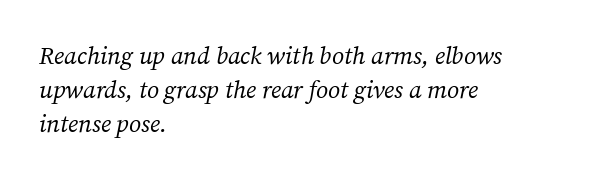
Q: Is the text bold? A: No.
Q: Is the text italic (slanted)? A: Yes, it leans right by about 12 degrees.
Q: Is the text underlined? A: No.
Q: How is the paragraph aligned? A: Left-aligned.
Q: Is the spacing between letters normal or unusually wide? A: Normal.
Q: Is the spacing between lines tight, normal or loose? A: Normal.
